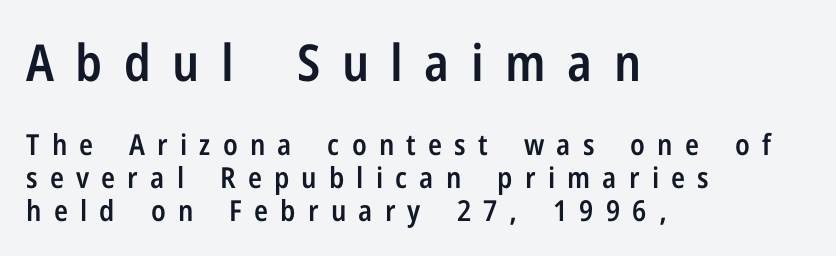
The image shows 51 px semibold, condensed sans-serif type, upright; set left-aligned, tight line spacing (1.13x), unusually wide letter spacing (+0.42 em), not underlined; the first (top) block is 1.76x larger; low stroke contrast and a medium x-height.
